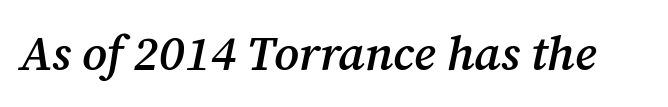
{"serif": "yes", "italic": "yes", "lean": "right", "slant_degrees": 12, "bold": "semi", "weight": "semibold", "width": "normal", "stroke_contrast": "medium", "x_height": "medium", "monospaced": "no", "underline": "no", "letter_spacing": "normal", "letter_spacing_em": 0.0, "glyph_px": 48}
